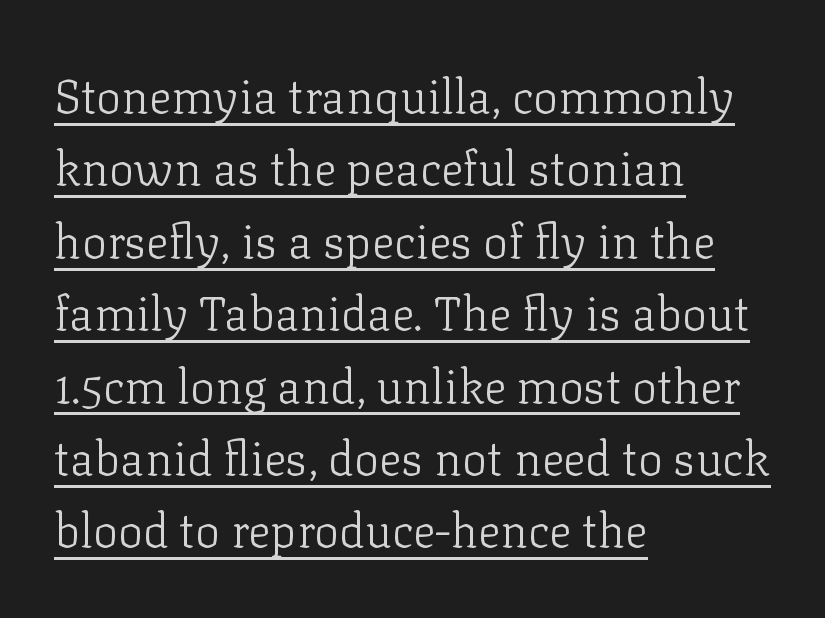
{"serif": "yes", "italic": "no", "bold": "no", "weight": "light", "width": "normal", "stroke_contrast": "low", "x_height": "medium", "monospaced": "no", "underline": "yes", "align": "left", "line_spacing": "normal", "line_spacing_ratio": 1.54, "letter_spacing": "normal", "letter_spacing_em": 0.0, "glyph_px": 47}
